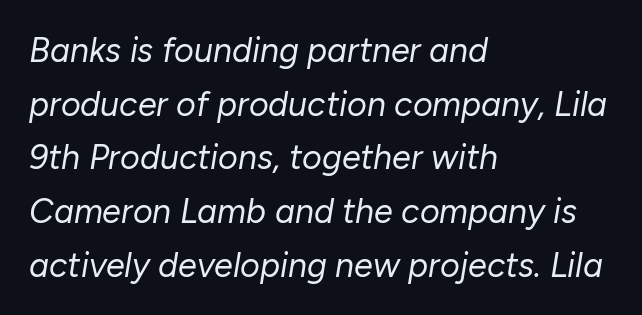
The image shows 34 px regular-weight type, italic (leaning right); set left-aligned, normal line spacing (1.58x), normal letter spacing, not underlined; low stroke contrast and a medium x-height.
